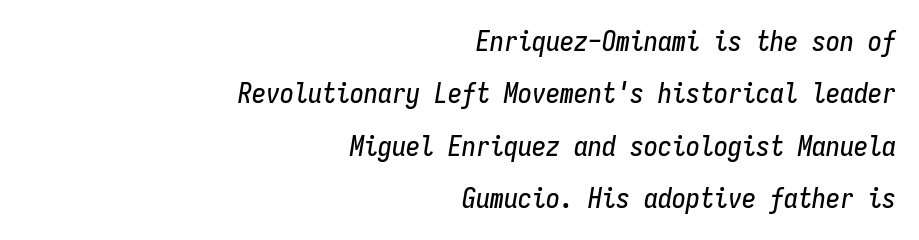
The image shows 28 px condensed type, italic (leaning right), monospaced; set right-aligned, line spacing 1.87x, normal letter spacing, not underlined; low stroke contrast and a medium x-height.
